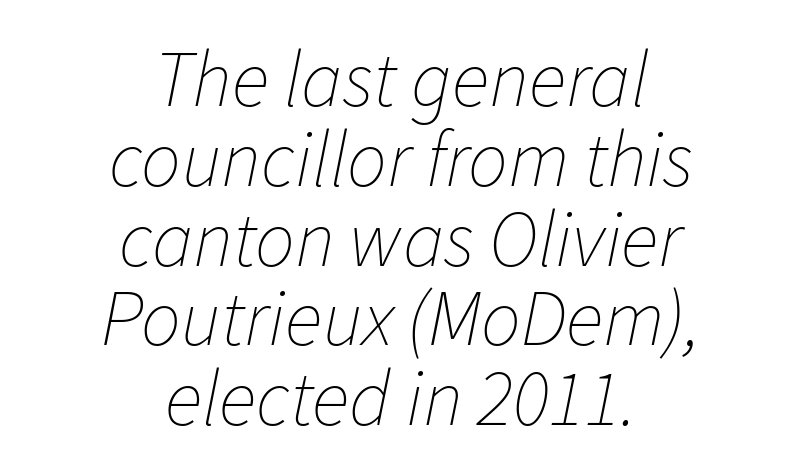
{"italic": "yes", "lean": "right", "slant_degrees": 11, "bold": "no", "weight": "thin", "width": "normal", "stroke_contrast": "low", "x_height": "medium", "monospaced": "no", "underline": "no", "align": "center", "line_spacing": "tight", "line_spacing_ratio": 1.01, "letter_spacing": "normal", "letter_spacing_em": 0.0, "glyph_px": 79}
